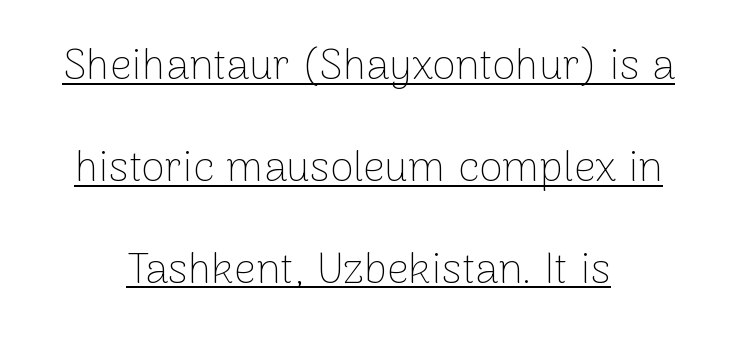
Q: Is the text bold? A: No.
Q: Is the text italic (slanted)? A: No, it is upright.
Q: Is the typeface a serif or a sans-serif typeface? A: Sans-serif.
Q: Is the text underlined? A: Yes.
Q: How is the paragraph aligned? A: Centered.
Q: Is the spacing between letters normal or unusually wide? A: Normal.
Q: Is the spacing between lines tight, normal or loose? A: Loose.
Q: Width (condensed, normal, or wide)? A: Normal.
Q: Stroke contrast? A: Low.
Q: x-height? A: Medium.
Q: Monospaced? A: No.
